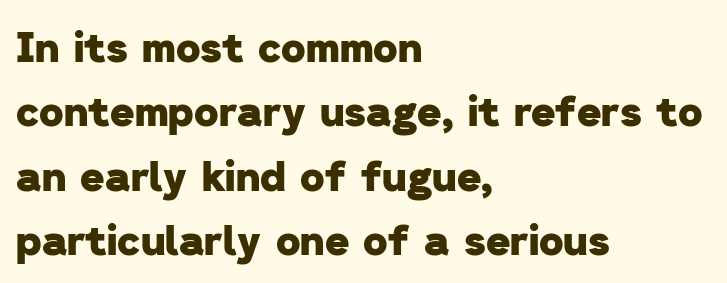
{"serif": "no", "bold": "yes", "weight": "heavy", "width": "normal", "stroke_contrast": "low", "x_height": "medium", "monospaced": "no", "underline": "no", "align": "left", "line_spacing": "normal", "line_spacing_ratio": 1.53, "letter_spacing": "normal", "letter_spacing_em": 0.0, "glyph_px": 42}
